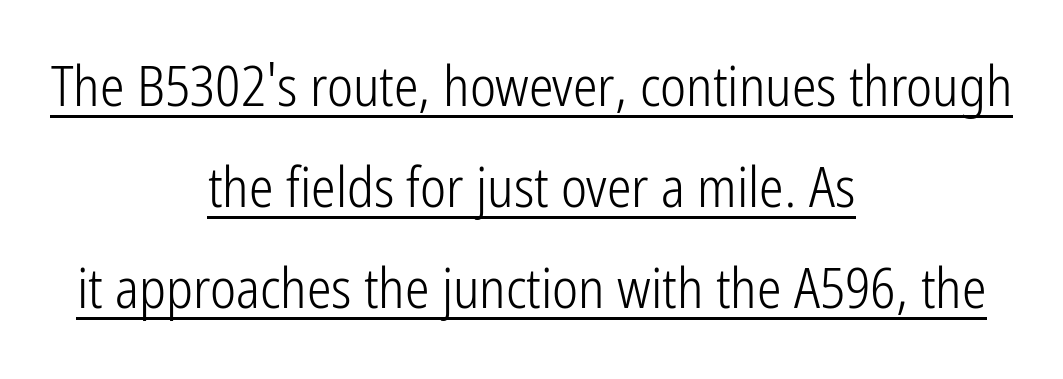
{"serif": "no", "italic": "no", "bold": "no", "weight": "light", "width": "condensed", "stroke_contrast": "low", "x_height": "medium", "monospaced": "no", "underline": "yes", "align": "center", "line_spacing_ratio": 1.84, "letter_spacing": "normal", "letter_spacing_em": 0.0, "glyph_px": 55}
